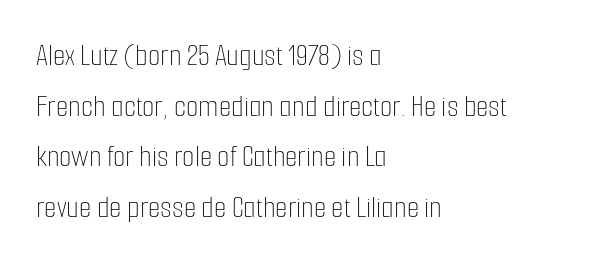
The image shows 32 px thin, condensed type, upright; set left-aligned, normal line spacing (1.58x), normal letter spacing, not underlined; low stroke contrast and a medium x-height.
